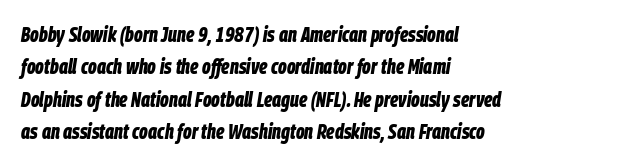
{"italic": "yes", "lean": "right", "slant_degrees": 9, "bold": "yes", "underline": "no", "align": "left", "line_spacing": "normal", "line_spacing_ratio": 1.54, "letter_spacing": "normal", "letter_spacing_em": 0.0, "glyph_px": 21}
